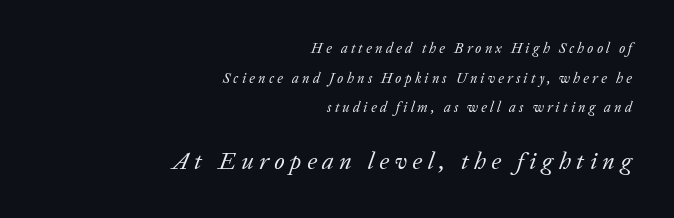
The baseline area is clear. Style check: oblique. Is the lower block the larger one? Yes — the lower block carries the bigger type. Students, note that the glyphs here are deliberately spaced far apart. Counters stay open thanks to moderate or lighter strokes.
